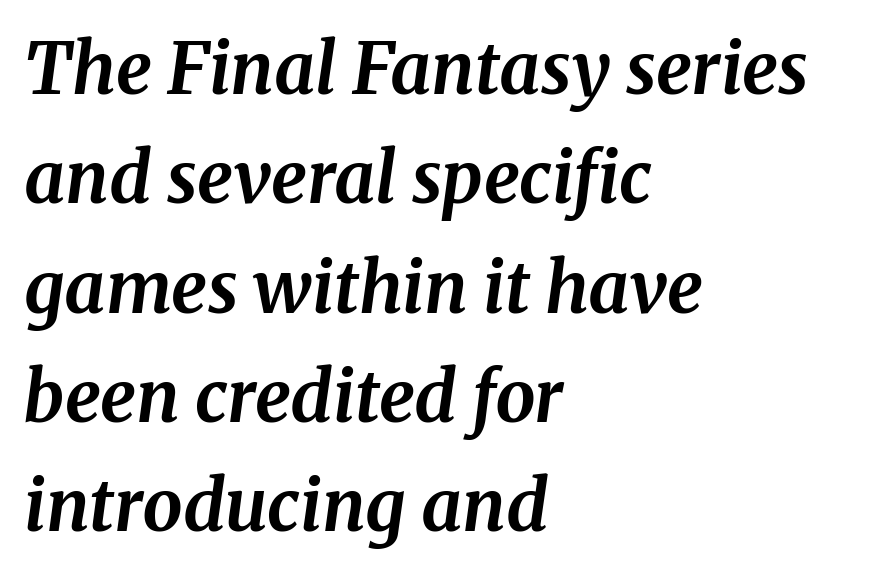
{"serif": "yes", "italic": "yes", "lean": "right", "slant_degrees": 8, "bold": "yes", "weight": "bold", "width": "normal", "stroke_contrast": "medium", "x_height": "medium", "monospaced": "no", "underline": "no", "align": "left", "line_spacing": "normal", "line_spacing_ratio": 1.54, "letter_spacing": "normal", "letter_spacing_em": 0.0, "glyph_px": 71}
